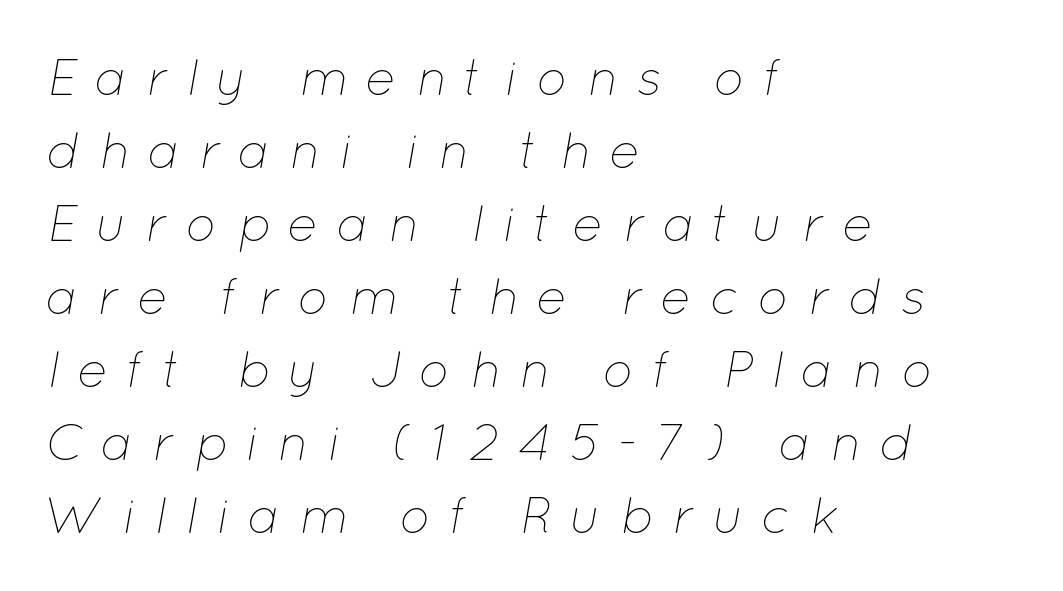
{"italic": "yes", "lean": "right", "slant_degrees": 12, "bold": "no", "weight": "thin", "width": "normal", "stroke_contrast": "low", "x_height": "medium", "monospaced": "no", "underline": "no", "align": "left", "line_spacing": "normal", "line_spacing_ratio": 1.43, "letter_spacing": "wide", "letter_spacing_em": 0.36, "glyph_px": 51}
